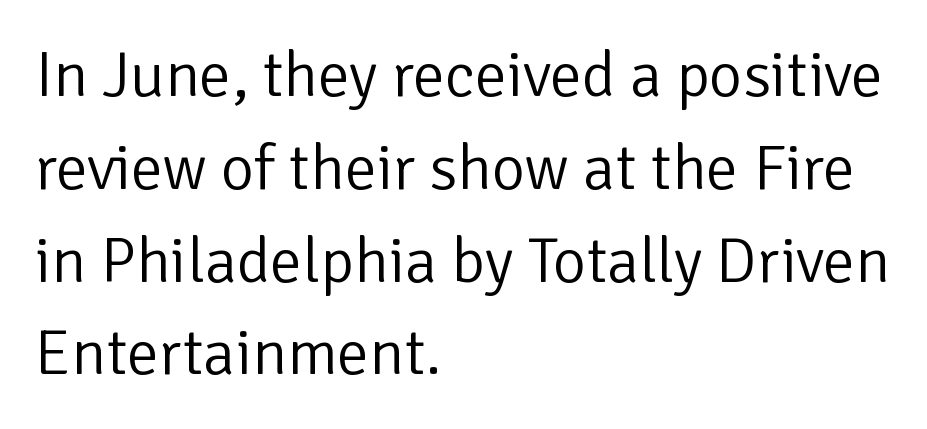
Left-aligned paragraph, ragged on the right. Type style note: lacks serifs. The block of text has a typical density, with ordinary space between rows. Vertical stems look standard width or narrower in stroke. The letterforms sit shoulder to shoulder at normal distance.
